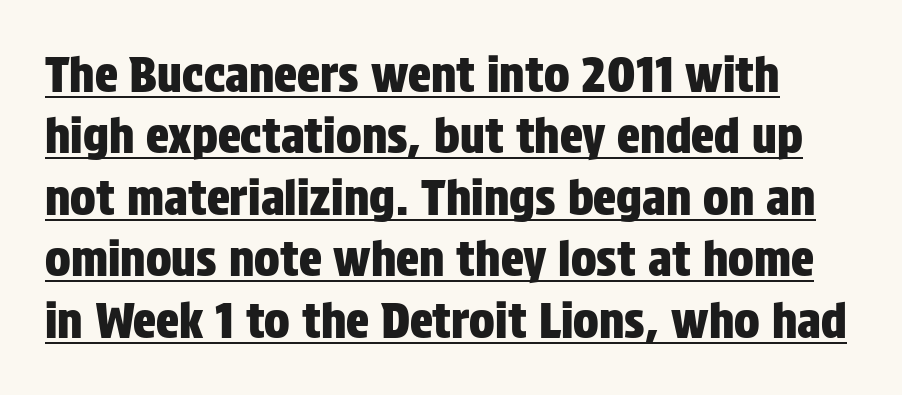
Q: Is the text italic (slanted)? A: No, it is upright.
Q: Is the typeface a serif or a sans-serif typeface? A: Sans-serif.
Q: Is the text underlined? A: Yes.
Q: Is the spacing between letters normal or unusually wide? A: Normal.
Q: Is the spacing between lines tight, normal or loose? A: Normal.
Q: Width (condensed, normal, or wide)? A: Condensed.
Q: Stroke contrast? A: Low.
Q: x-height? A: Large.
Q: Monospaced? A: No.
